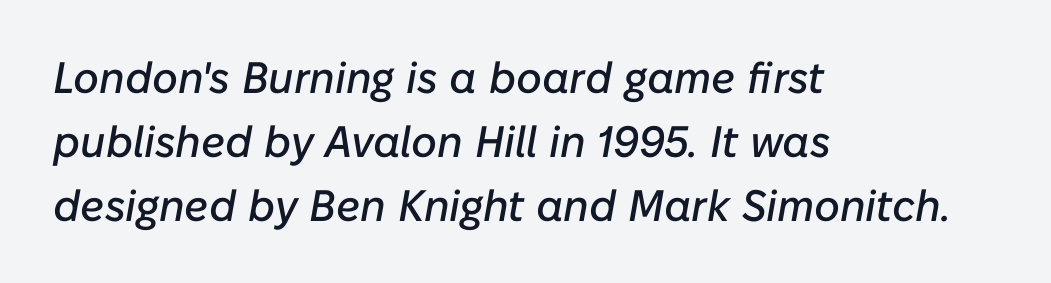
Q: Is the text italic (slanted)? A: Yes, it leans right by about 10 degrees.
Q: Is the text underlined? A: No.
Q: How is the paragraph aligned? A: Left-aligned.
Q: Is the spacing between letters normal or unusually wide? A: Normal.
Q: Is the spacing between lines tight, normal or loose? A: Normal.
Q: Width (condensed, normal, or wide)? A: Normal.
Q: Stroke contrast? A: Low.
Q: x-height? A: Medium.
Q: Monospaced? A: No.
